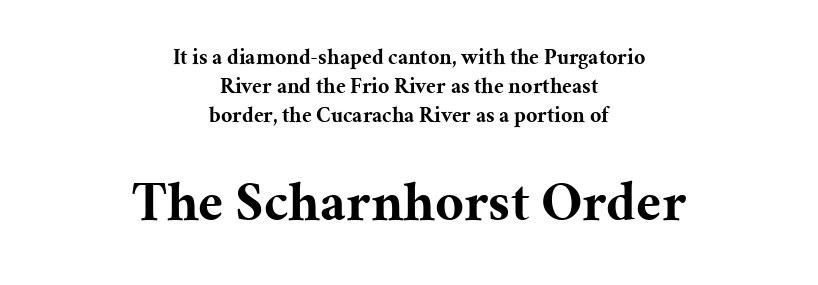
The image shows 56 px bold serif type, upright; set centered, normal line spacing (1.32x), normal letter spacing, not underlined; the second (bottom) block is 2.55x larger; medium stroke contrast and a medium x-height.
